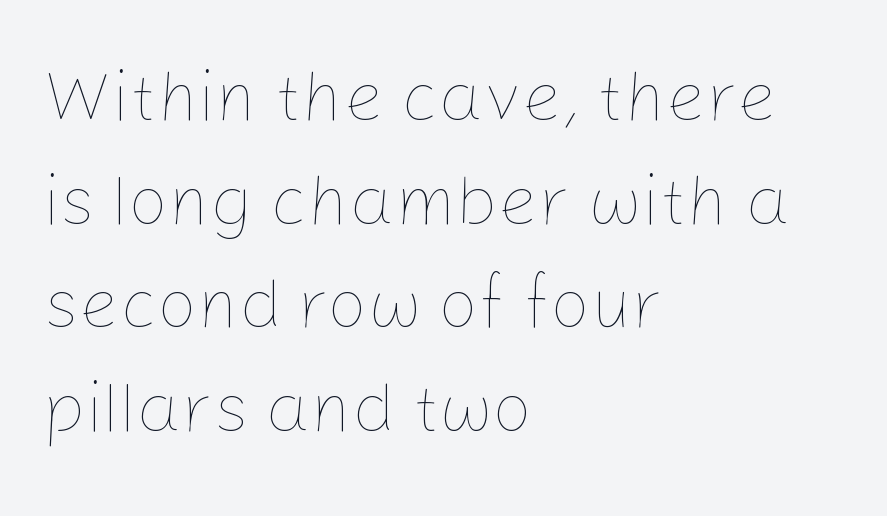
{"italic": "no", "bold": "no", "weight": "thin", "width": "normal", "stroke_contrast": "low", "x_height": "medium", "monospaced": "no", "underline": "no", "align": "left", "line_spacing": "normal", "line_spacing_ratio": 1.46, "letter_spacing": "normal", "letter_spacing_em": 0.0, "glyph_px": 71}
